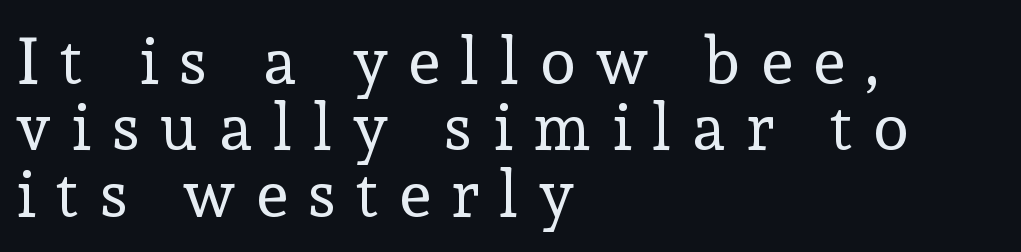
The image shows 65 px regular-weight serif type, upright; set left-aligned, tight line spacing (1.02x), unusually wide letter spacing (+0.32 em), not underlined; a medium x-height.
